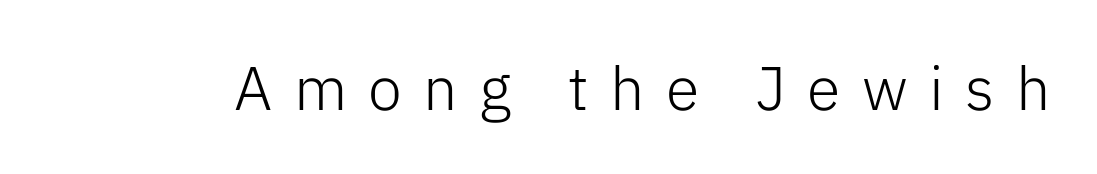
The image shows 61 px light sans-serif type, upright; set unusually wide letter spacing (+0.35 em), not underlined; low stroke contrast and a medium x-height.
